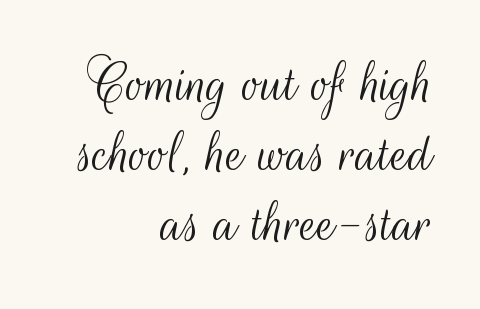
These lines keep a tight, regular rhythm from letter to letter. Typographically, this falls in the sans-serif category. No chunkiness to these letters — they're not bold. Which margin do the lines hug? The right one — the left edge is uneven. Plain, unruled lines of type.
